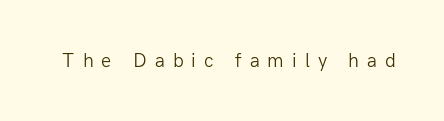
The image shows 20 px text type, upright; set unusually wide letter spacing (+0.4 em), not underlined.
